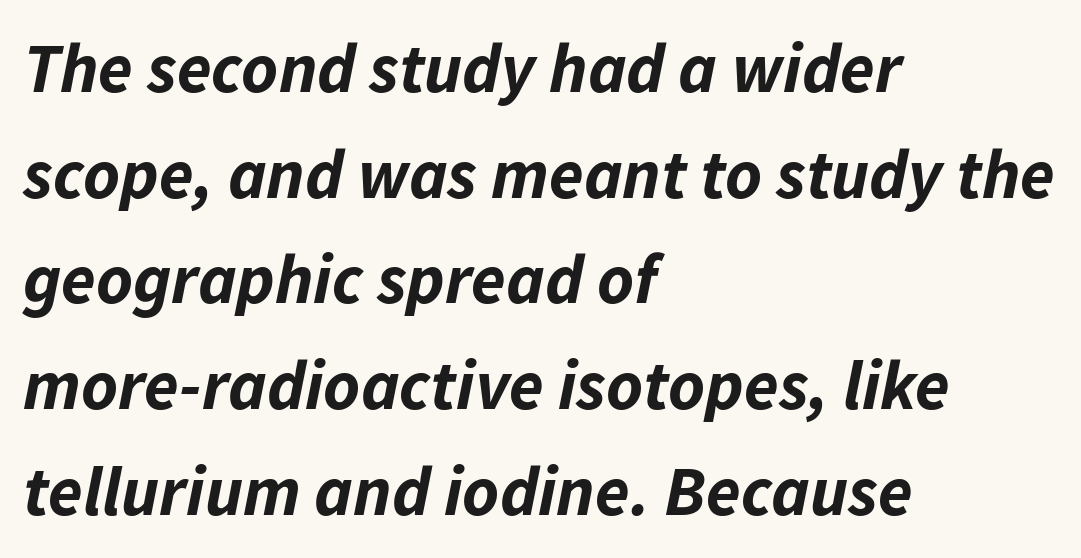
{"italic": "yes", "lean": "right", "slant_degrees": 11, "bold": "yes", "weight": "bold", "width": "normal", "stroke_contrast": "low", "x_height": "medium", "monospaced": "no", "underline": "no", "align": "left", "line_spacing": "normal", "line_spacing_ratio": 1.51, "letter_spacing": "normal", "letter_spacing_em": 0.0, "glyph_px": 70}
